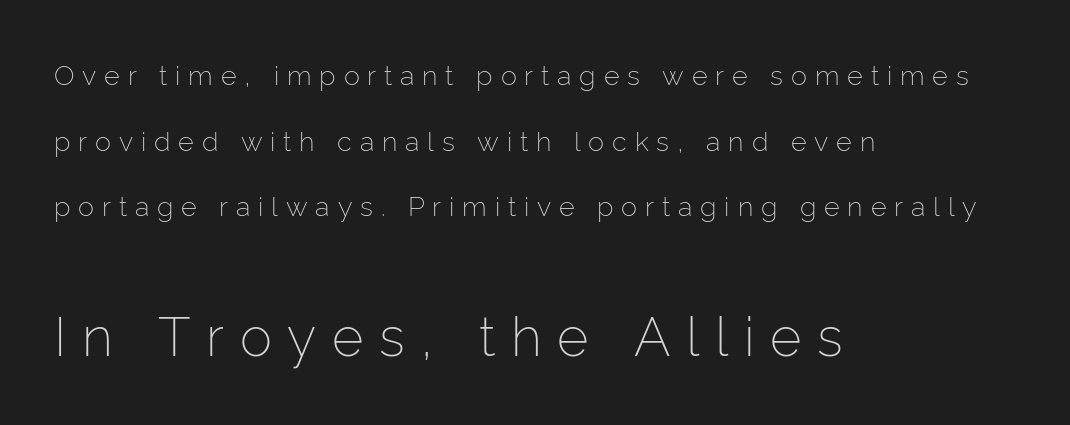
All the whitespace from short lines collects on the right. Is this a fixed-width face? No — the glyphs have proportional, varying widths. There is plenty of visible air inserted between adjacent glyphs. Descenders hang freely into open space. Between these two stacked blocks, the lower one wins on size. The designer went with a sans here, leaving each stem footless.
